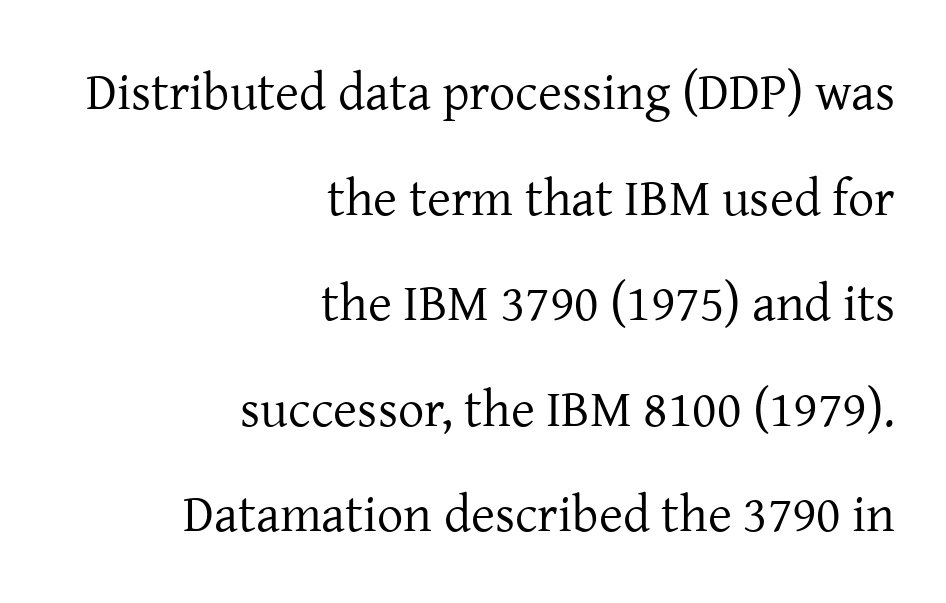
The image shows 52 px regular-weight serif type, upright; set right-aligned, loose line spacing (2.03x), normal letter spacing, not underlined; low stroke contrast and a medium x-height.
